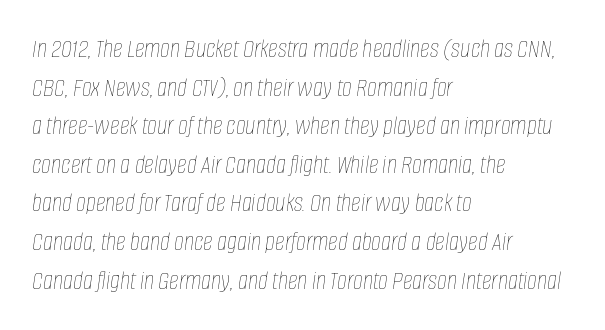
{"italic": "yes", "lean": "right", "slant_degrees": 8, "bold": "no", "underline": "no", "align": "left", "line_spacing": "normal", "line_spacing_ratio": 1.43, "letter_spacing": "normal", "letter_spacing_em": 0.0, "glyph_px": 27}
